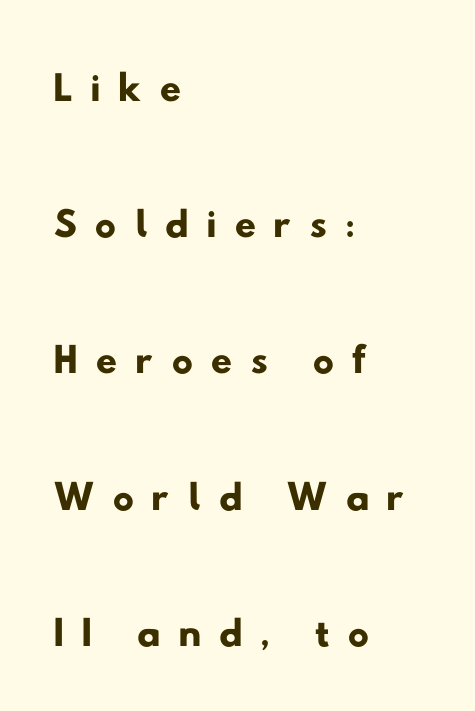
Letter spacing: wide. Looks like regular typesetting: each glyph gets only the width it needs. Unmarked baselines from the first word to the last. Reading down the block, your eye returns to a fixed left position each line. Whoever set this chose breathing room over compactness in the vertical rhythm.
